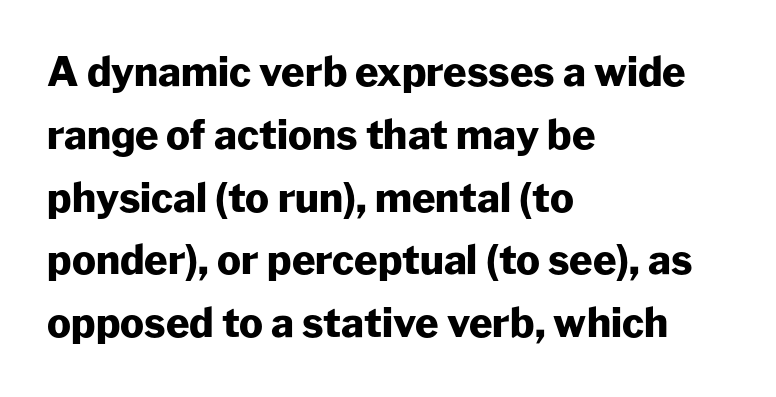
{"serif": "no", "italic": "no", "bold": "yes", "weight": "heavy", "width": "normal", "stroke_contrast": "low", "x_height": "medium", "monospaced": "no", "underline": "no", "align": "left", "line_spacing": "normal", "line_spacing_ratio": 1.57, "letter_spacing": "normal", "letter_spacing_em": 0.0, "glyph_px": 40}
